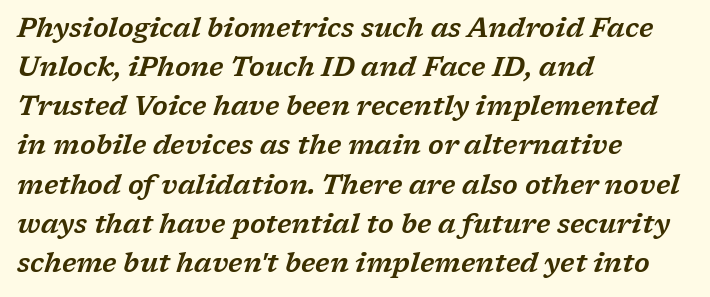
{"italic": "yes", "lean": "right", "slant_degrees": 17, "underline": "no", "align": "left", "line_spacing": "normal", "line_spacing_ratio": 1.45, "letter_spacing": "normal", "letter_spacing_em": 0.0, "glyph_px": 27}
